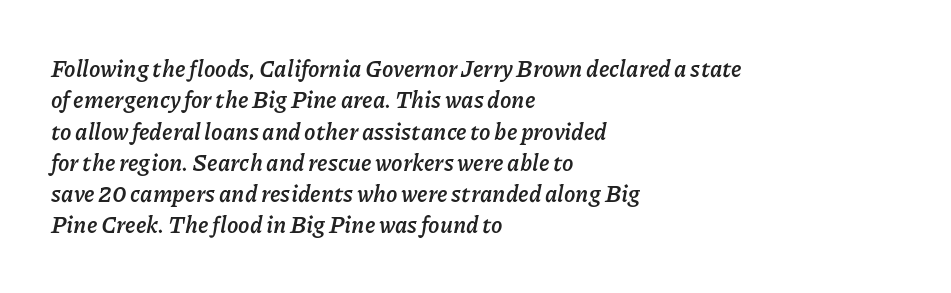
{"italic": "yes", "lean": "right", "slant_degrees": 11, "bold": "yes", "underline": "no", "align": "left", "line_spacing": "normal", "line_spacing_ratio": 1.36, "letter_spacing": "normal", "letter_spacing_em": 0.0, "glyph_px": 23}
